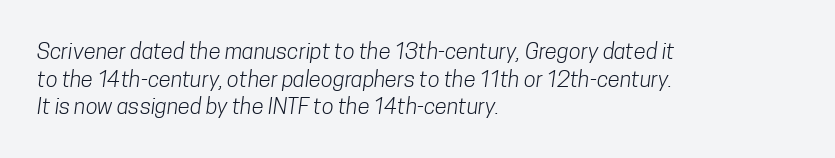
The image shows 22 px text type; set left-aligned, normal line spacing (1.26x), normal letter spacing, not underlined.
